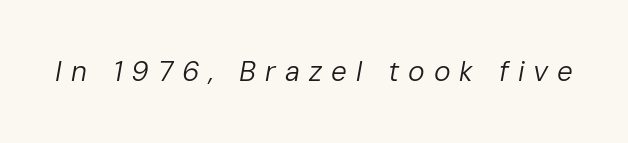
The image shows 28 px regular-weight type, italic (leaning right); set unusually wide letter spacing (+0.32 em), not underlined; low stroke contrast and a medium x-height.
